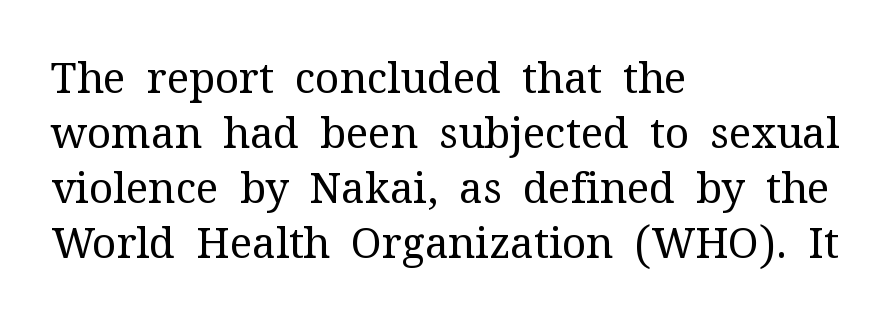
{"serif": "yes", "italic": "no", "bold": "no", "weight": "regular", "width": "normal", "stroke_contrast": "medium", "x_height": "medium", "monospaced": "no", "underline": "no", "align": "left", "line_spacing": "normal", "line_spacing_ratio": 1.31, "letter_spacing": "normal", "letter_spacing_em": 0.0, "glyph_px": 42}
